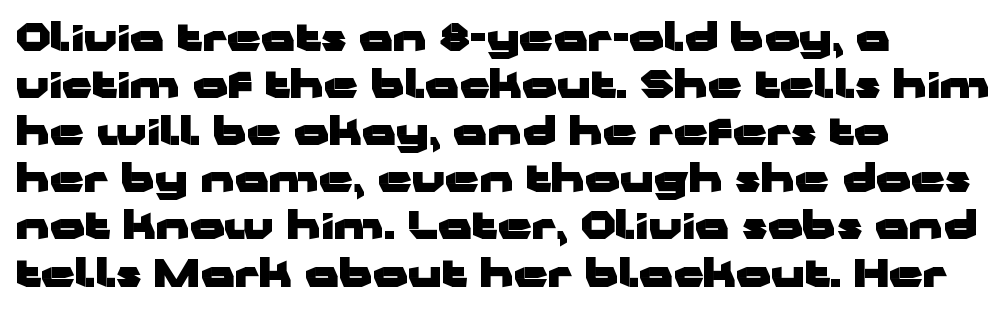
{"serif": "no", "italic": "no", "bold": "yes", "weight": "heavy", "width": "wide", "stroke_contrast": "low", "x_height": "medium", "monospaced": "no", "underline": "no", "align": "left", "line_spacing_ratio": 1.24, "letter_spacing": "normal", "letter_spacing_em": 0.0, "glyph_px": 38}
